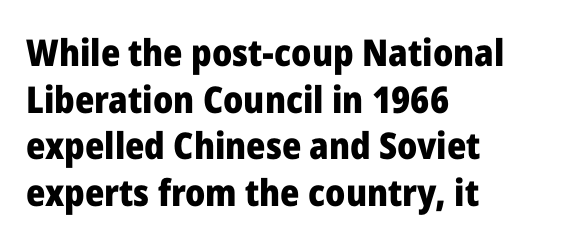
Set as a true bold cut, around the 700 mark. Quick note: interline space is typical. The characters display no serif detailing; their extremities are plain. Compared with a centered layout, this one pins lines to the left instead. The tracking reads as untouched default to a designer's eye. Rule under the text: the space is simply empty.
